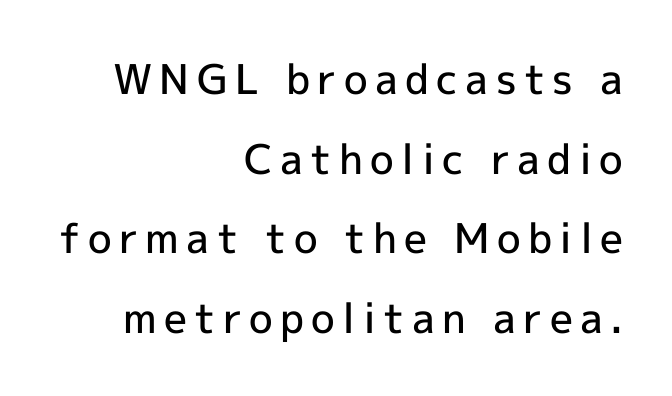
Leftover space on each line is placed entirely before the opening word. Every character sits straight up, as roman type does. Character widths vary here, with narrow letters taking less room than wide ones. The passage shown is not underscored anywhere. The rendering shows plain stroke endings on the letterforms — a sans-serif design.
